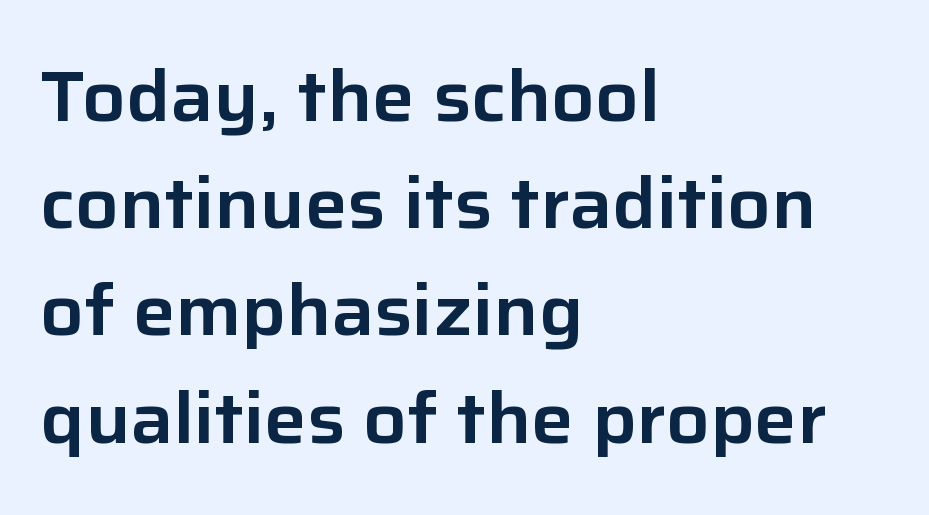
{"serif": "no", "italic": "no", "width": "normal", "stroke_contrast": "low", "x_height": "medium", "monospaced": "no", "underline": "no", "align": "left", "line_spacing": "normal", "line_spacing_ratio": 1.51, "letter_spacing": "normal", "letter_spacing_em": 0.0, "glyph_px": 71}
